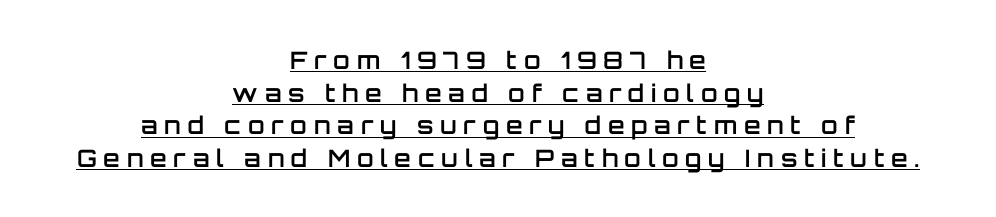
In designer terms, the underline attribute is active on this setting. When letters stand straight like this, we call the style roman or upright. Where is the straight margin? There isn't one; the lines are centered. Glyph-to-glyph distance is far greater than everyday printed text. The leading is moderate, giving the passage an even texture. On the weight axis this lands at semibold, roughly 600.
